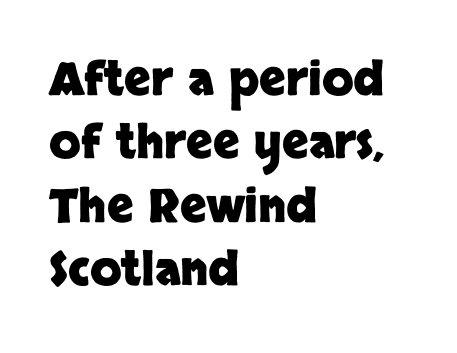
Q: Is the text bold? A: Yes.
Q: Is the text italic (slanted)? A: No, it is upright.
Q: Is the typeface a serif or a sans-serif typeface? A: Sans-serif.
Q: Is the text underlined? A: No.
Q: How is the paragraph aligned? A: Left-aligned.
Q: Is the spacing between letters normal or unusually wide? A: Normal.
Q: Is the spacing between lines tight, normal or loose? A: Normal.
Q: Width (condensed, normal, or wide)? A: Normal.
Q: Stroke contrast? A: Low.
Q: x-height? A: Large.
Q: Monospaced? A: No.
